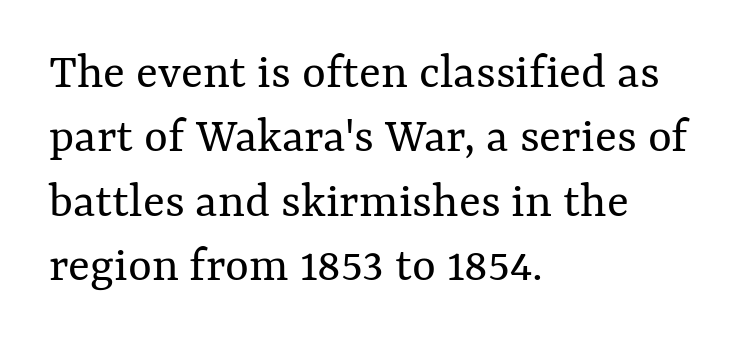
Q: Is the text bold? A: No.
Q: Is the text italic (slanted)? A: No, it is upright.
Q: Is the text underlined? A: No.
Q: How is the paragraph aligned? A: Left-aligned.
Q: Is the spacing between letters normal or unusually wide? A: Normal.
Q: Is the spacing between lines tight, normal or loose? A: Normal.
Q: Width (condensed, normal, or wide)? A: Normal.
Q: Stroke contrast? A: Medium.
Q: x-height? A: Medium.
Q: Monospaced? A: No.
